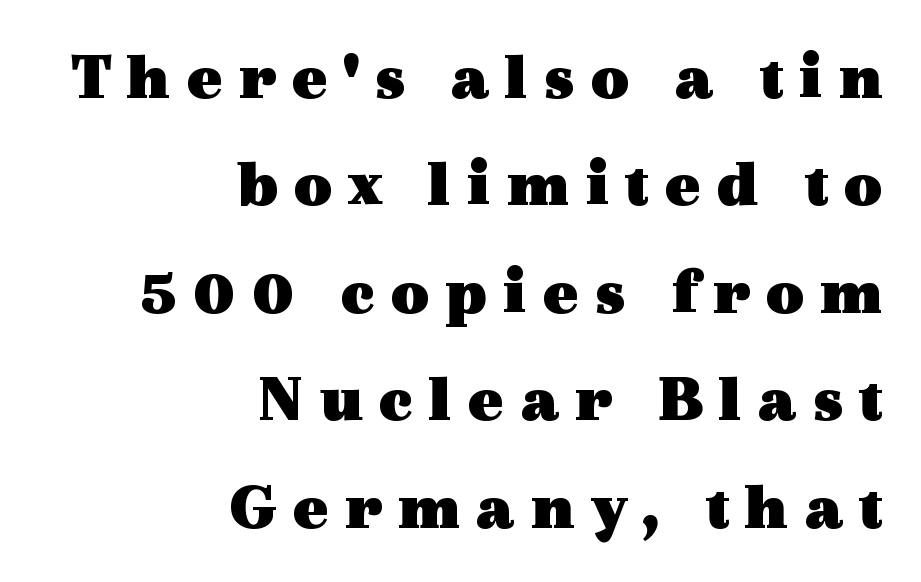
In terms of weight, the rendering is a true, heavy bold. A typesetter would call this heavily tracked-out type. Note: serifs present on the glyphs. Posture: vertical. The space between consecutive lines is moderate. Character widths vary here, with narrow letters taking less room than wide ones.
